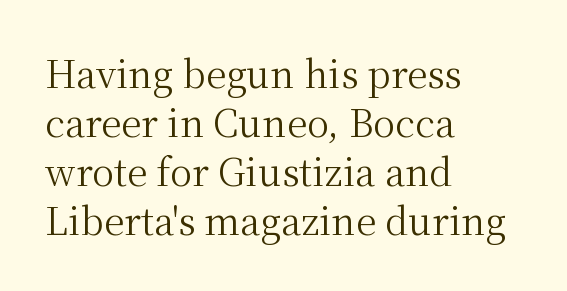
Words float on clear page, feet unadorned. You can tell from the footed stems that serif type was used. The letters stand upright; this is a roman face. This rendering leaves character spacing at its baseline value. Quick note: interline space is typical.
